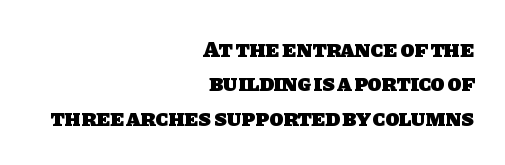
The image shows 23 px bold type; set right-aligned, normal line spacing (1.49x), normal letter spacing, not underlined.
